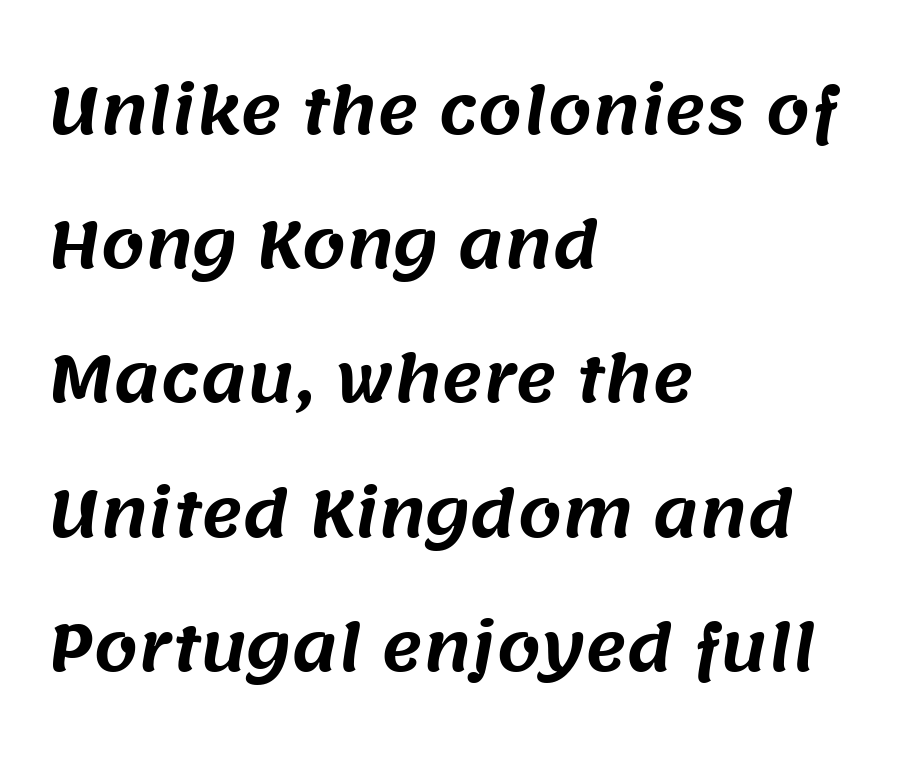
The image shows 63 px sans-serif type; set left-aligned, loose line spacing (2.13x), normal letter spacing, not underlined; medium stroke contrast and a large x-height.
